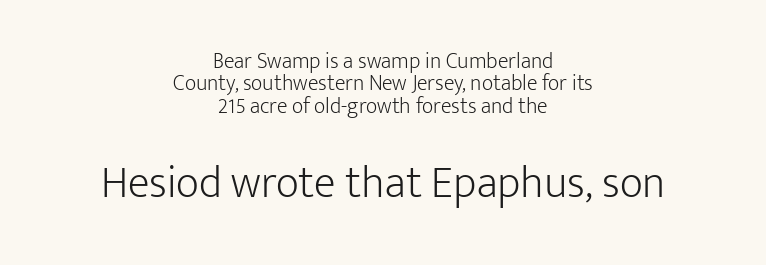
Q: Is the text bold? A: No.
Q: Is the text italic (slanted)? A: No, it is upright.
Q: Is the typeface a serif or a sans-serif typeface? A: Sans-serif.
Q: Is the text underlined? A: No.
Q: How is the paragraph aligned? A: Centered.
Q: Is the spacing between letters normal or unusually wide? A: Normal.
Q: Is the spacing between lines tight, normal or loose? A: Tight.
Q: Which block of text is set in a larger size, the first (top) or the second (bottom)? A: The second (bottom) one.
Q: Width (condensed, normal, or wide)? A: Normal.
Q: Stroke contrast? A: Low.
Q: x-height? A: Medium.
Q: Monospaced? A: No.
